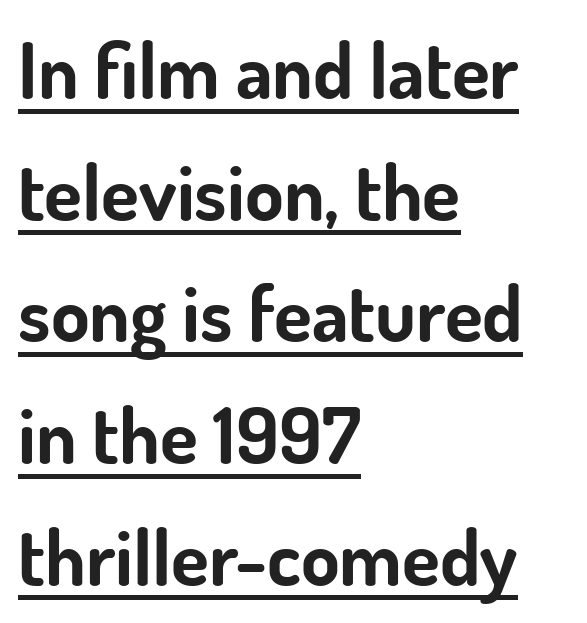
The image shows 78 px bold sans-serif type, upright; set left-aligned, normal line spacing (1.56x), normal letter spacing, underlined; low stroke contrast and a small x-height.
